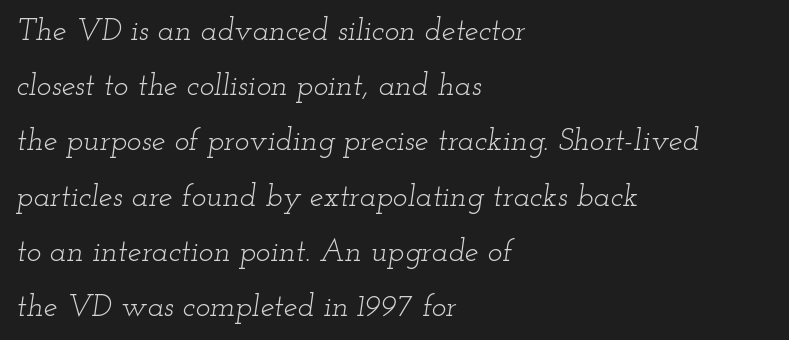
Q: Is the text bold? A: No.
Q: Is the text italic (slanted)? A: Yes, it leans right by about 12 degrees.
Q: Is the typeface a serif or a sans-serif typeface? A: Serif.
Q: Is the text underlined? A: No.
Q: How is the paragraph aligned? A: Left-aligned.
Q: Is the spacing between letters normal or unusually wide? A: Normal.
Q: Width (condensed, normal, or wide)? A: Wide.
Q: Stroke contrast? A: Low.
Q: x-height? A: Small.
Q: Monospaced? A: No.
